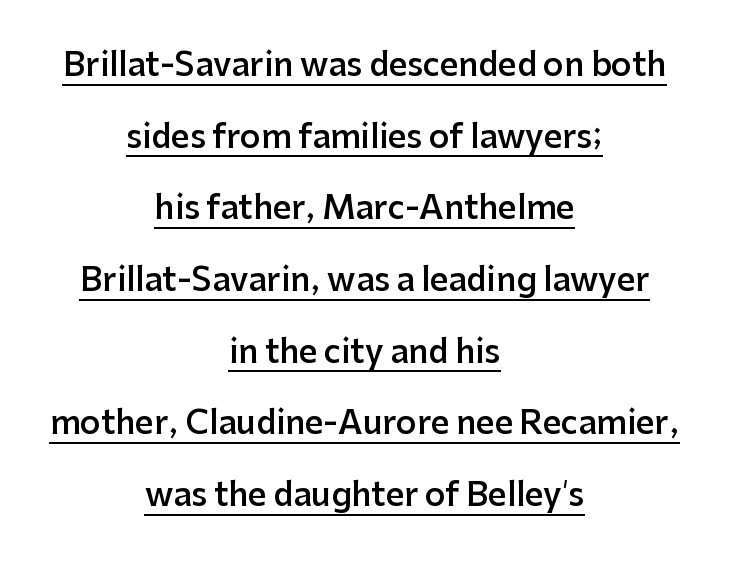
Q: Is the text bold? A: Semi-bold.
Q: Is the text italic (slanted)? A: No, it is upright.
Q: Is the typeface a serif or a sans-serif typeface? A: Sans-serif.
Q: Is the text underlined? A: Yes.
Q: How is the paragraph aligned? A: Centered.
Q: Is the spacing between letters normal or unusually wide? A: Normal.
Q: Is the spacing between lines tight, normal or loose? A: Loose.
Q: Width (condensed, normal, or wide)? A: Normal.
Q: Stroke contrast? A: Low.
Q: x-height? A: Medium.
Q: Monospaced? A: No.
